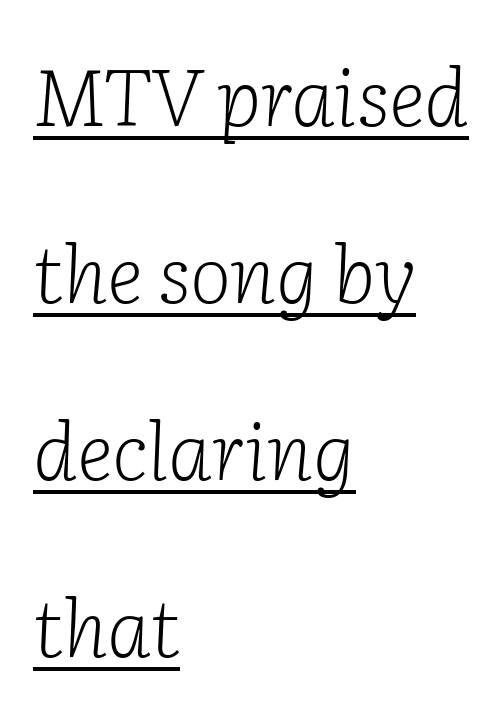
Q: Is the text bold? A: No.
Q: Is the text italic (slanted)? A: Yes, it leans right by about 2 degrees.
Q: Is the typeface a serif or a sans-serif typeface? A: Serif.
Q: Is the text underlined? A: Yes.
Q: How is the paragraph aligned? A: Left-aligned.
Q: Is the spacing between letters normal or unusually wide? A: Normal.
Q: Is the spacing between lines tight, normal or loose? A: Loose.
Q: Width (condensed, normal, or wide)? A: Normal.
Q: Stroke contrast? A: Low.
Q: x-height? A: Medium.
Q: Monospaced? A: No.
